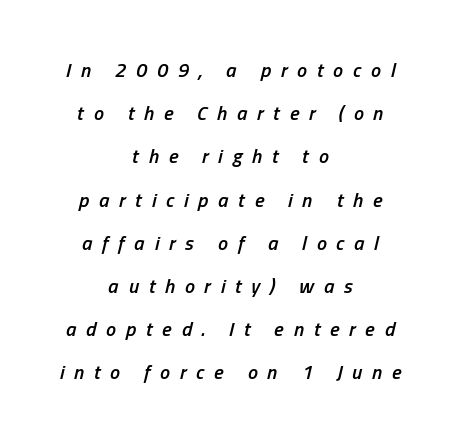
In terms of leading, this rendering errs on the spacious side. Strokes here are thickened, but only to semibold level. You can tell it's italic because the verticals aren't actually vertical. If you folded the block vertically in half, each line would mirror itself in length. The foot of each line stays bare and open.
